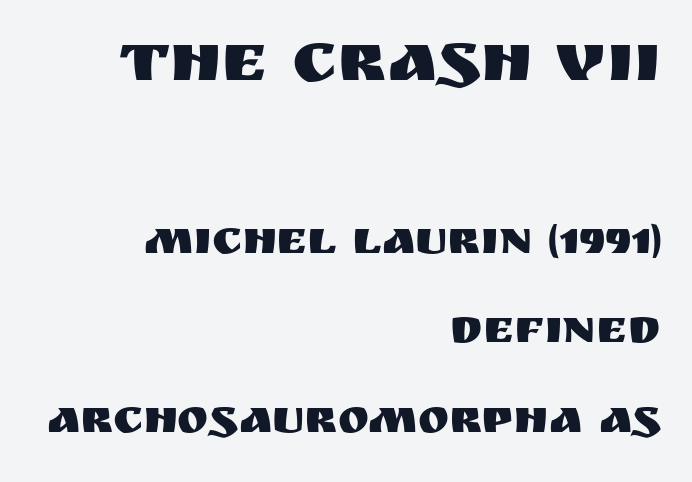
Q: Is the text italic (slanted)? A: No, it is upright.
Q: Is the typeface a serif or a sans-serif typeface? A: Sans-serif.
Q: Is the text underlined? A: No.
Q: How is the paragraph aligned? A: Right-aligned.
Q: Is the spacing between letters normal or unusually wide? A: Normal.
Q: Is the spacing between lines tight, normal or loose? A: Loose.
Q: Which block of text is set in a larger size, the first (top) or the second (bottom)? A: The first (top) one.
Q: Width (condensed, normal, or wide)? A: Normal.
Q: Stroke contrast? A: Medium.
Q: x-height? A: Large.
Q: Monospaced? A: No.
